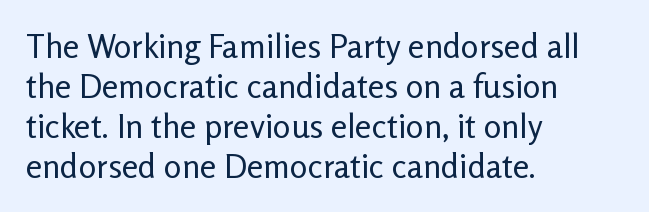
The face used here is proportionally spaced, like ordinary book or web type. The tracking reads as untouched default to a designer's eye. Style check: upright. The lines are quadded left.
